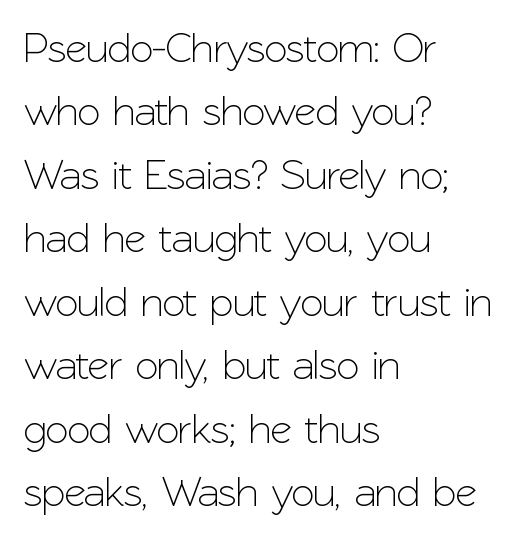
Q: Is the text italic (slanted)? A: No, it is upright.
Q: Is the typeface a serif or a sans-serif typeface? A: Sans-serif.
Q: Is the text underlined? A: No.
Q: How is the paragraph aligned? A: Left-aligned.
Q: Is the spacing between letters normal or unusually wide? A: Normal.
Q: Is the spacing between lines tight, normal or loose? A: Normal.
Q: Width (condensed, normal, or wide)? A: Normal.
Q: Stroke contrast? A: Low.
Q: x-height? A: Medium.
Q: Monospaced? A: No.
